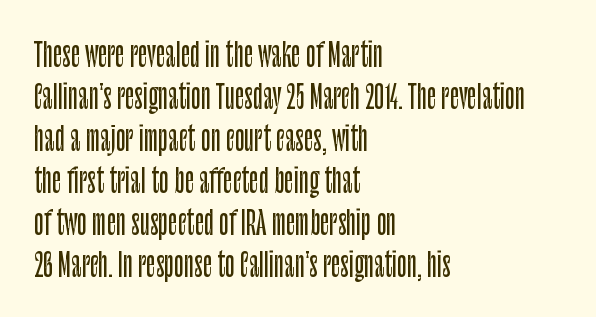
{"serif": "no", "italic": "no", "width": "condensed", "stroke_contrast": "low", "x_height": "large", "monospaced": "no", "underline": "no", "align": "left", "line_spacing": "normal", "line_spacing_ratio": 1.31, "letter_spacing": "normal", "letter_spacing_em": 0.0, "glyph_px": 32}
